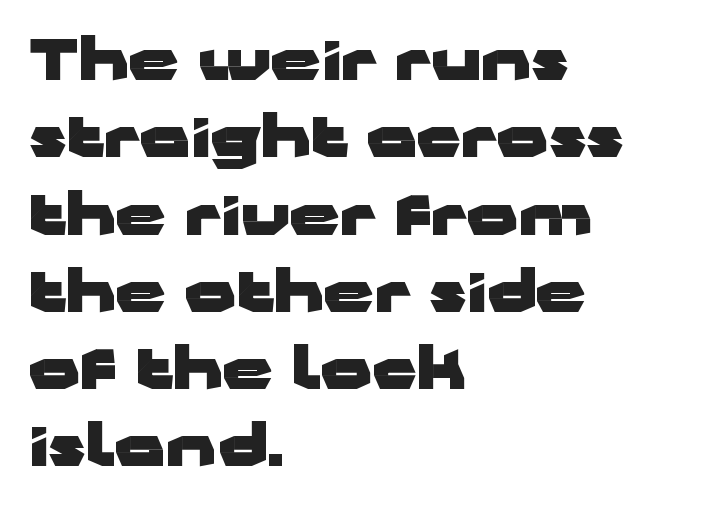
The image shows 56 px heavy, wide sans-serif type, upright; set left-aligned, normal line spacing (1.38x), normal letter spacing, not underlined; low stroke contrast and a medium x-height.
